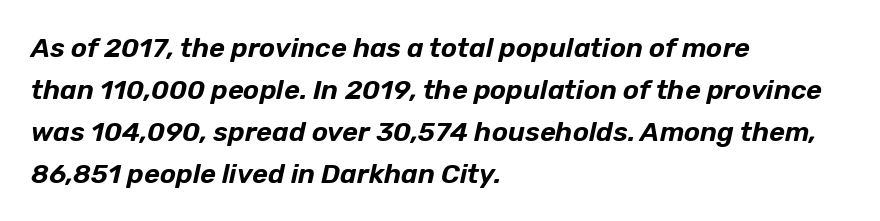
Q: Is the text italic (slanted)? A: Yes, it leans right by about 12 degrees.
Q: Is the text underlined? A: No.
Q: How is the paragraph aligned? A: Left-aligned.
Q: Is the spacing between letters normal or unusually wide? A: Normal.
Q: Is the spacing between lines tight, normal or loose? A: Normal.
